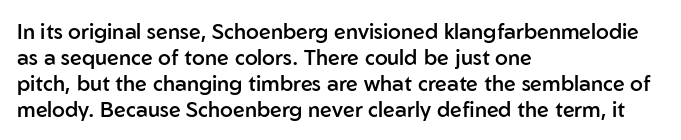
{"italic": "no", "bold": "semi", "underline": "no", "align": "left", "line_spacing_ratio": 1.24, "letter_spacing": "normal", "letter_spacing_em": 0.0, "glyph_px": 21}
